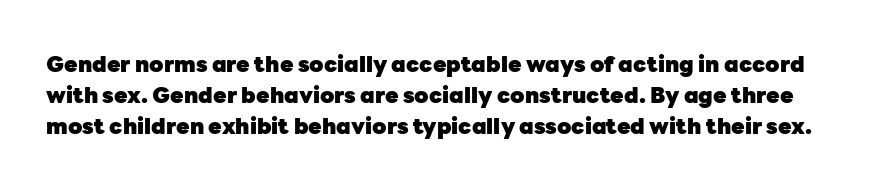
The image shows 22 px bold type, upright; set normal line spacing (1.41x), normal letter spacing, not underlined.
